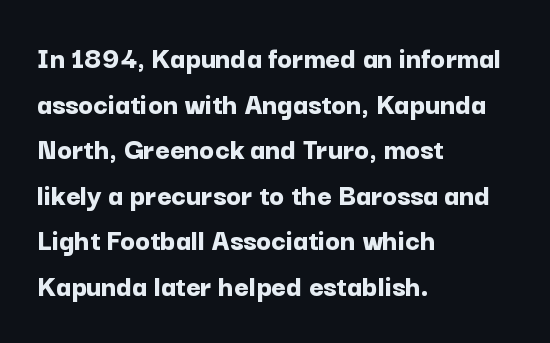
Q: Is the text bold? A: Yes.
Q: Is the text italic (slanted)? A: No, it is upright.
Q: Is the typeface a serif or a sans-serif typeface? A: Sans-serif.
Q: Is the text underlined? A: No.
Q: How is the paragraph aligned? A: Left-aligned.
Q: Is the spacing between letters normal or unusually wide? A: Normal.
Q: Is the spacing between lines tight, normal or loose? A: Normal.
Q: Width (condensed, normal, or wide)? A: Normal.
Q: Stroke contrast? A: Low.
Q: x-height? A: Medium.
Q: Monospaced? A: No.
